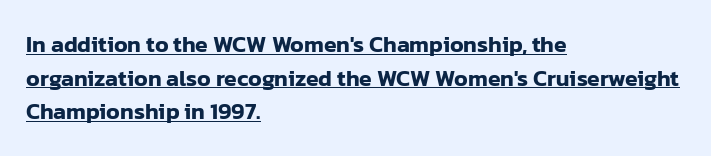
The image shows 23 px text type, upright; set left-aligned, normal line spacing (1.46x), normal letter spacing, underlined.
